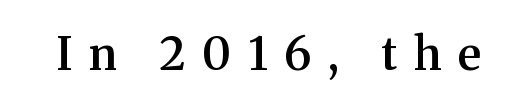
The specimen reads as upright at a glance. The rendering uses natural spacing where letterforms have individual widths. Characters follow at a spacing far wider than the type designer built in. The rendering shows small feet on the letterforms — a serif design. Typesetter's note: demi weight, one step under bold. Bare-footed words on every line.
